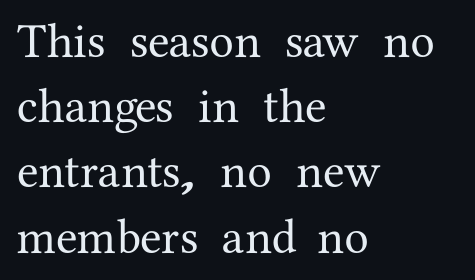
The image shows 49 px serif type, upright; set left-aligned, normal line spacing (1.33x), normal letter spacing, not underlined; medium stroke contrast and a medium x-height.
